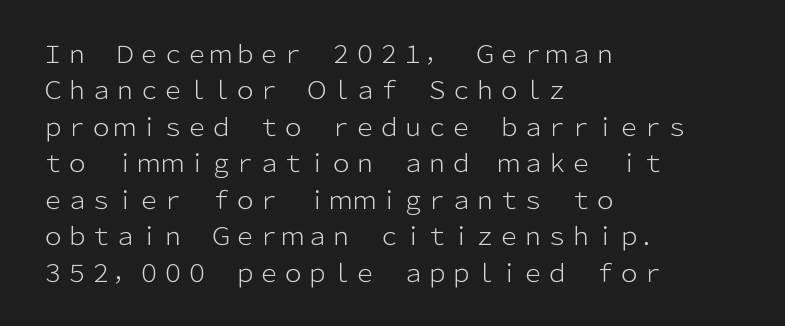
The foot of each line stays bare and open. These lines stack with their left ends in a neat column. Italic: no, the glyphs are upright roman. These lines sit exactly where default settings would place them.
